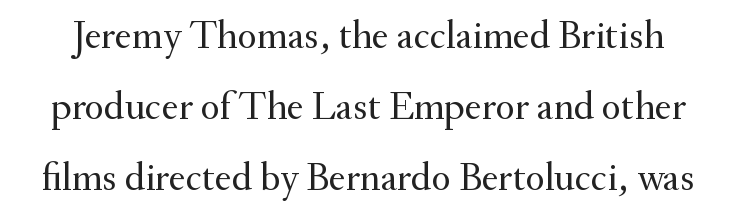
These lines keep a tight, regular rhythm from letter to letter. Style check: upright. The space beneath each line is pristine and unruled. Do the characters align in a grid? No, the font is proportional.
